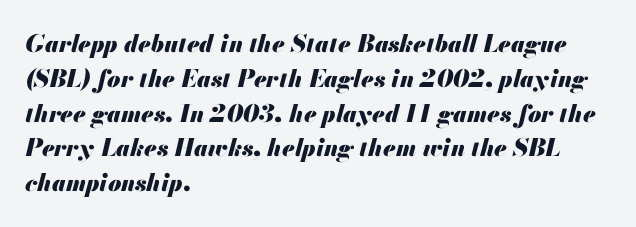
The image shows 24 px bold type, italic (leaning right); set left-aligned, normal line spacing (1.45x), normal letter spacing, not underlined.
